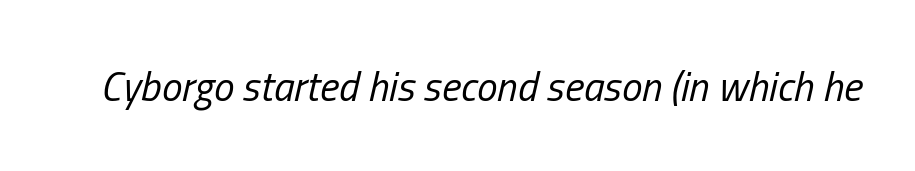
The image shows 41 px regular-weight, condensed type, italic (leaning right); set normal letter spacing, not underlined; low stroke contrast and a medium x-height.
